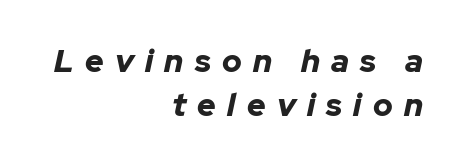
Q: Is the text bold? A: Yes.
Q: Is the text italic (slanted)? A: Yes, it leans right by about 12 degrees.
Q: Is the text underlined? A: No.
Q: How is the paragraph aligned? A: Right-aligned.
Q: Is the spacing between letters normal or unusually wide? A: Unusually wide.
Q: Is the spacing between lines tight, normal or loose? A: Normal.
Q: Width (condensed, normal, or wide)? A: Normal.
Q: Stroke contrast? A: Low.
Q: x-height? A: Medium.
Q: Monospaced? A: No.
